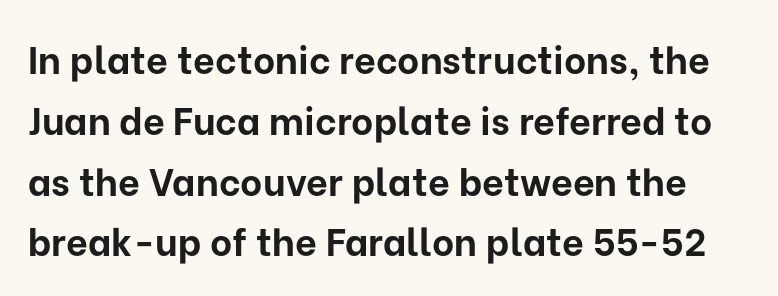
The image shows 38 px bold sans-serif type, upright; set normal line spacing (1.6x), normal letter spacing, not underlined; low stroke contrast and a medium x-height.
